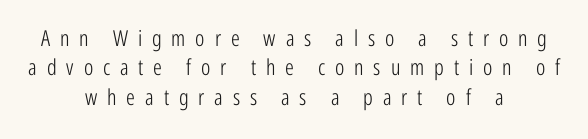
{"italic": "no", "bold": "no", "underline": "no", "align": "center", "line_spacing": "normal", "line_spacing_ratio": 1.33, "letter_spacing": "wide", "letter_spacing_em": 0.45, "glyph_px": 22}
